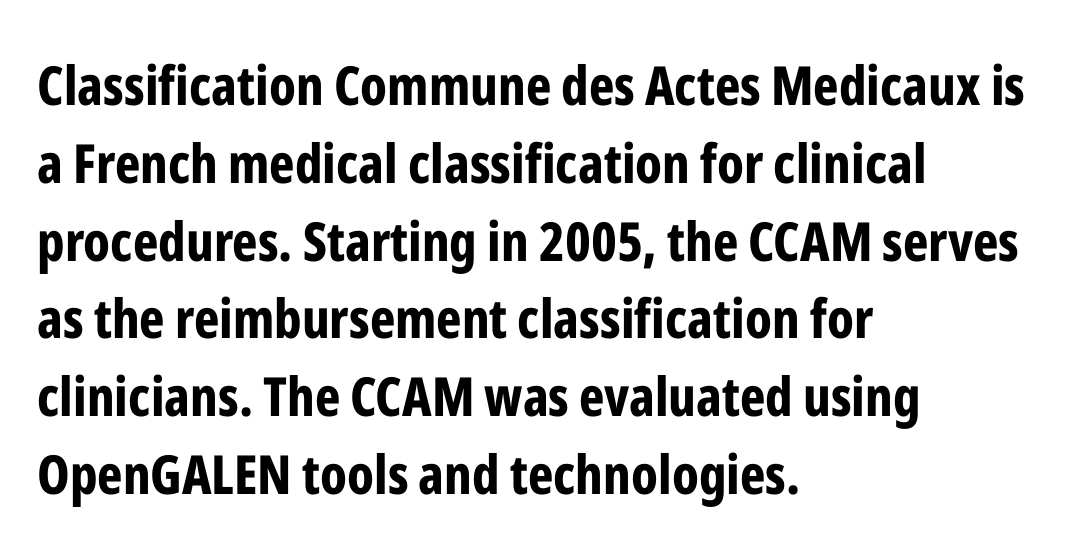
The image shows 54 px bold, condensed sans-serif type, upright; set left-aligned, normal line spacing (1.44x), normal letter spacing, not underlined; low stroke contrast and a medium x-height.
